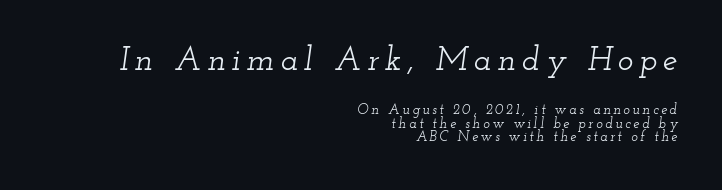
One-word summary of the alignment: right. A typesetter would call this proportional, since set widths differ per character. Examine the stroke ends and you'll spot serifs. Is the type slanted? Yes — the strokes lean at a clear angle. A student would notice the top passage is typeset larger than what follows. Honestly, there is no underline to notice here at all.
